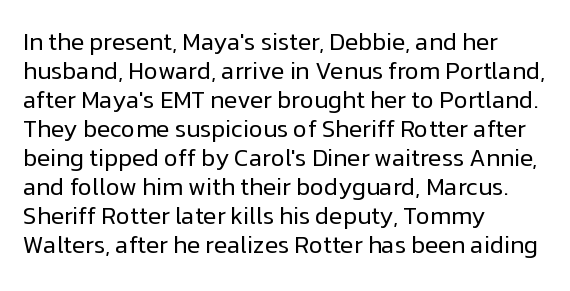
{"italic": "no", "bold": "no", "underline": "no", "align": "left", "line_spacing_ratio": 1.21, "letter_spacing": "normal", "letter_spacing_em": 0.0, "glyph_px": 24}
